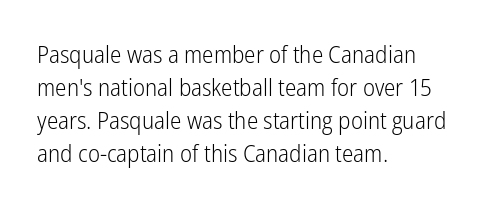
Horizontally, the lines are justified to the leading edge only. A roman cut, with each character standing at attention. The lines sit at an ordinary, default distance from one another. The font sits on the lighter half of the weight spectrum, regular included. Just letters on the line, the space beneath them empty. Standard letterfit; no display-style spreading of the glyphs.
